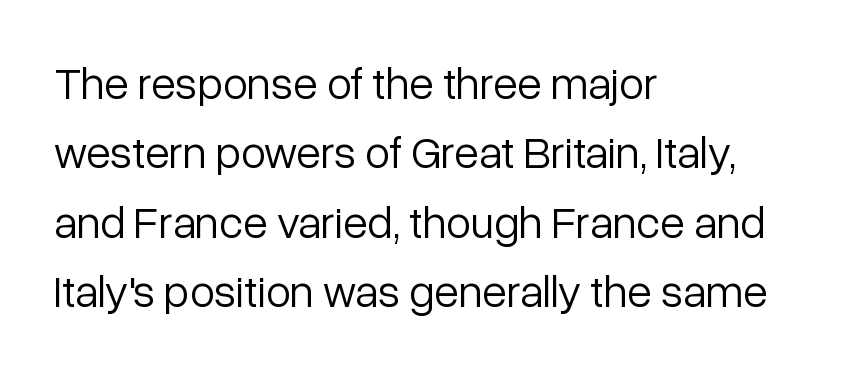
This block has exactly the height ordinary leading produces. Bare-footed words on every line. The font family rendered here belongs to the sans-serif group. This sample uses an upright cut, with every glyph sitting square on the baseline. Do the characters align in a grid? No, the font is proportional. Glyph-to-glyph distance matches everyday printed text.
